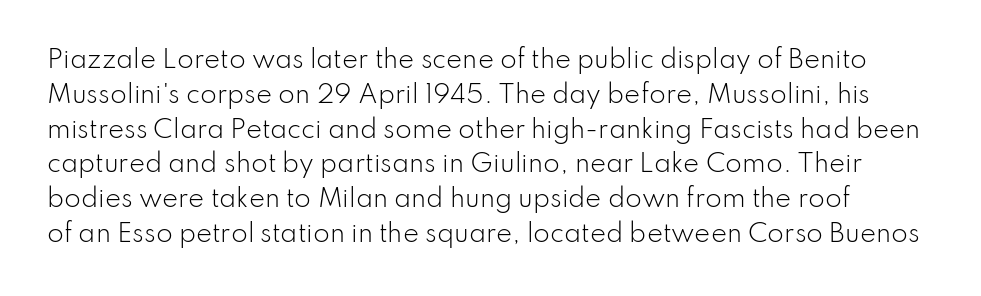
The image shows 24 px text type, upright; set normal line spacing (1.45x), normal letter spacing, not underlined.
